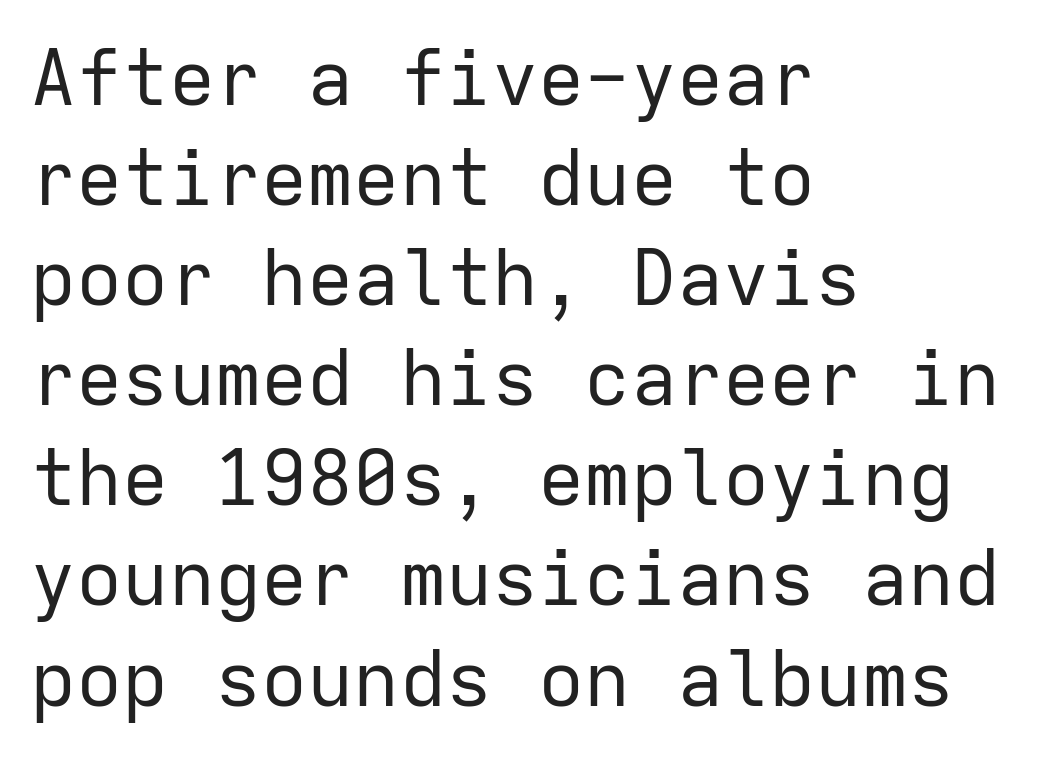
The image shows 77 px regular-weight sans-serif type, upright, monospaced; set left-aligned, normal line spacing (1.3x), normal letter spacing, not underlined; low stroke contrast and a medium x-height.
